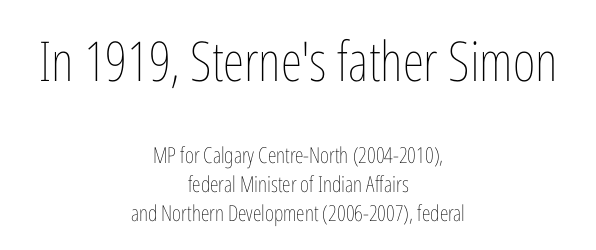
Q: Is the text bold? A: No.
Q: Is the text italic (slanted)? A: No, it is upright.
Q: Is the text underlined? A: No.
Q: How is the paragraph aligned? A: Centered.
Q: Is the spacing between letters normal or unusually wide? A: Normal.
Q: Is the spacing between lines tight, normal or loose? A: Normal.
Q: Which block of text is set in a larger size, the first (top) or the second (bottom)? A: The first (top) one.
Q: Width (condensed, normal, or wide)? A: Condensed.
Q: Stroke contrast? A: Low.
Q: x-height? A: Medium.
Q: Monospaced? A: No.
